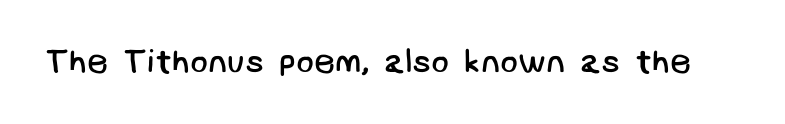
You can tell from the bare stems that sans-serif type was used. The face used here is rendered with its standard letterfit. Clear beneath every line of the passage. Stroke mass is kept to a normal reading level or below.
